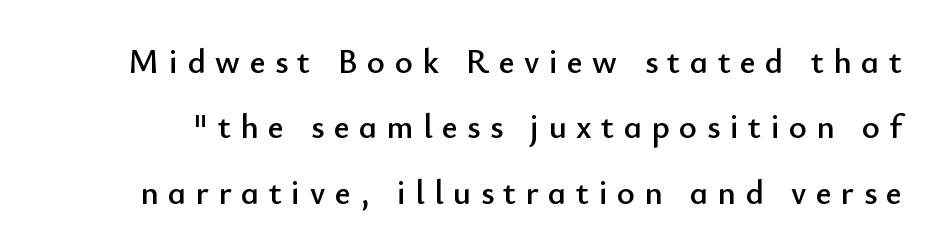
Q: Is the text italic (slanted)? A: No, it is upright.
Q: Is the typeface a serif or a sans-serif typeface? A: Sans-serif.
Q: Is the text underlined? A: No.
Q: Is the spacing between letters normal or unusually wide? A: Unusually wide.
Q: Is the spacing between lines tight, normal or loose? A: Loose.
Q: Width (condensed, normal, or wide)? A: Normal.
Q: Stroke contrast? A: Low.
Q: x-height? A: Small.
Q: Monospaced? A: No.
